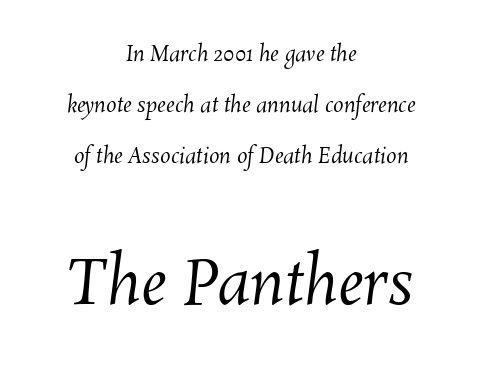
The image shows 62 px regular-weight type; set centered, loose line spacing (2.43x), normal letter spacing, not underlined; the second (bottom) block is 2.95x larger; medium stroke contrast and a medium x-height.
